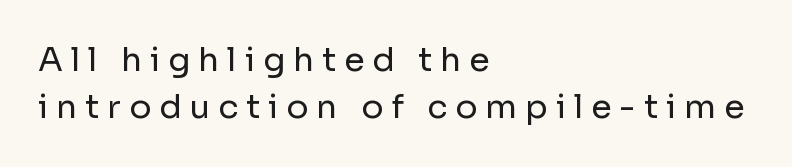
{"serif": "no", "italic": "no", "bold": "no", "weight": "regular", "width": "normal", "stroke_contrast": "low", "x_height": "medium", "monospaced": "no", "underline": "no", "align": "left", "line_spacing": "normal", "line_spacing_ratio": 1.43, "letter_spacing": "wide", "letter_spacing_em": 0.24, "glyph_px": 33}
